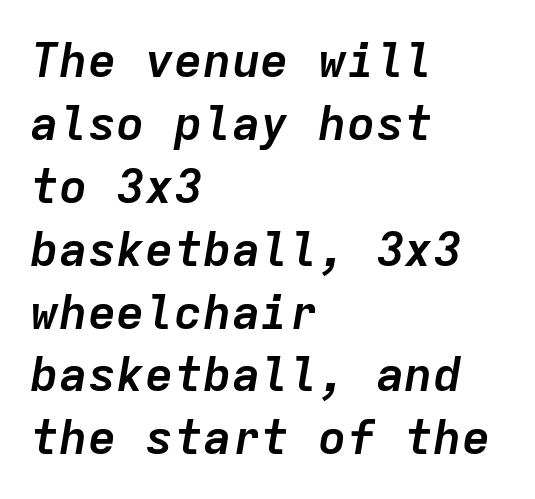
{"italic": "yes", "lean": "right", "slant_degrees": 9, "bold": "yes", "weight": "semibold", "width": "normal", "stroke_contrast": "low", "x_height": "medium", "monospaced": "yes", "underline": "no", "align": "left", "line_spacing": "normal", "line_spacing_ratio": 1.31, "letter_spacing": "normal", "letter_spacing_em": 0.0, "glyph_px": 48}
